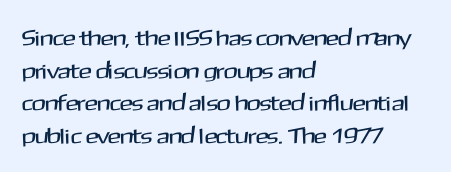
Q: Is the text italic (slanted)? A: No, it is upright.
Q: Is the text underlined? A: No.
Q: How is the paragraph aligned? A: Left-aligned.
Q: Is the spacing between letters normal or unusually wide? A: Normal.
Q: Is the spacing between lines tight, normal or loose? A: Normal.
